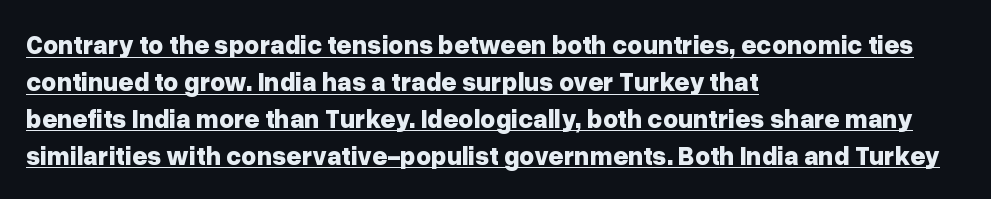
The image shows 26 px bold type, upright; set left-aligned, normal line spacing (1.42x), normal letter spacing, underlined.
